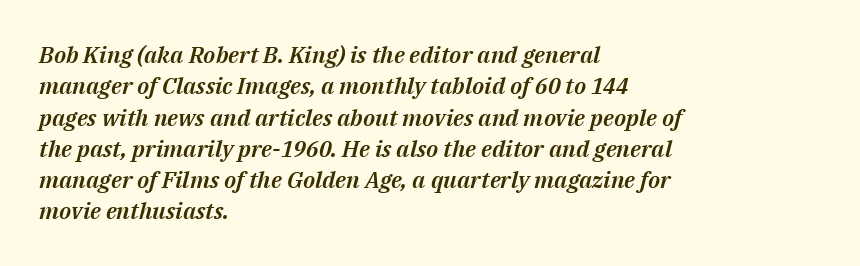
{"italic": "yes", "lean": "right", "slant_degrees": 14, "underline": "no", "align": "left", "line_spacing": "normal", "line_spacing_ratio": 1.36, "letter_spacing": "normal", "letter_spacing_em": 0.0, "glyph_px": 23}
